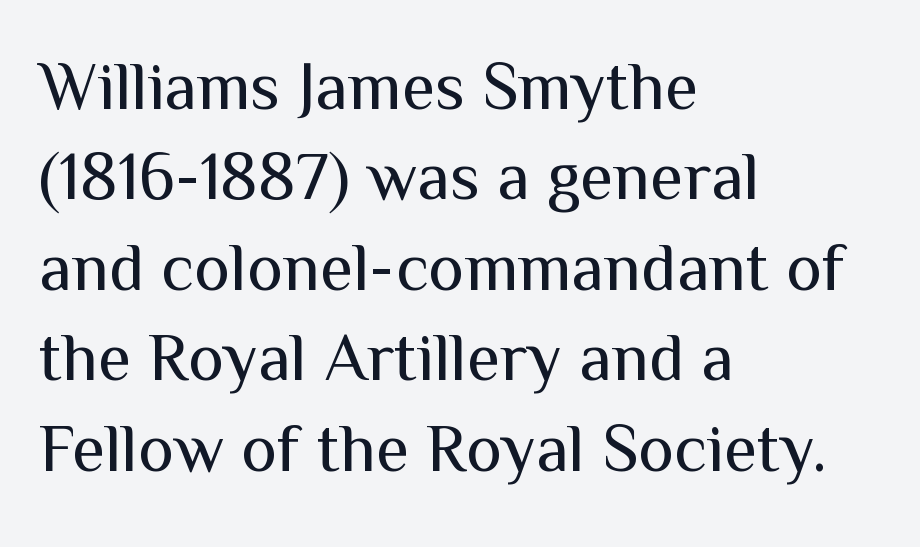
{"serif": "no", "italic": "no", "bold": "no", "weight": "regular", "width": "normal", "stroke_contrast": "medium", "x_height": "medium", "monospaced": "no", "underline": "no", "align": "left", "line_spacing": "normal", "line_spacing_ratio": 1.33, "letter_spacing": "normal", "letter_spacing_em": 0.0, "glyph_px": 68}
